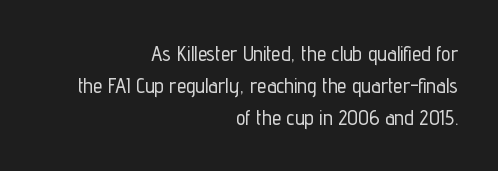
The image shows 21 px text type, upright; set right-aligned, normal line spacing (1.53x), normal letter spacing, not underlined.
